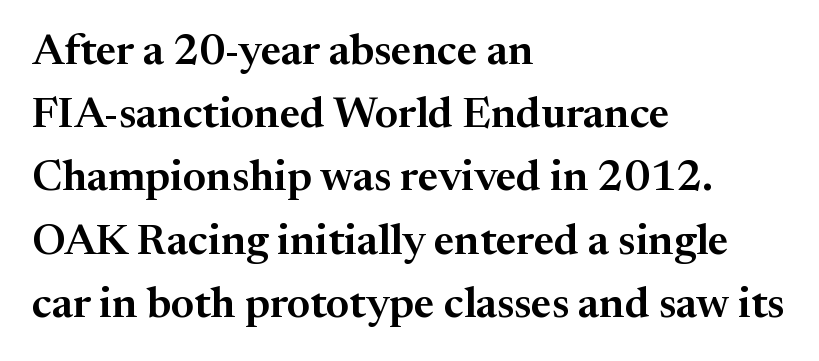
Q: Is the text italic (slanted)? A: No, it is upright.
Q: Is the typeface a serif or a sans-serif typeface? A: Serif.
Q: Is the text underlined? A: No.
Q: How is the paragraph aligned? A: Left-aligned.
Q: Is the spacing between letters normal or unusually wide? A: Normal.
Q: Is the spacing between lines tight, normal or loose? A: Normal.
Q: Width (condensed, normal, or wide)? A: Normal.
Q: Stroke contrast? A: Medium.
Q: x-height? A: Medium.
Q: Monospaced? A: No.
